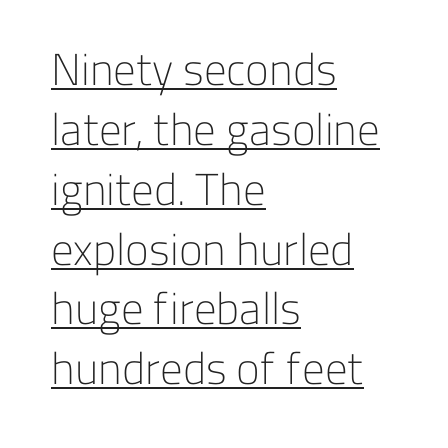
Q: Is the text bold? A: No.
Q: Is the text italic (slanted)? A: No, it is upright.
Q: Is the typeface a serif or a sans-serif typeface? A: Sans-serif.
Q: Is the text underlined? A: Yes.
Q: How is the paragraph aligned? A: Left-aligned.
Q: Is the spacing between letters normal or unusually wide? A: Normal.
Q: Is the spacing between lines tight, normal or loose? A: Normal.
Q: Width (condensed, normal, or wide)? A: Normal.
Q: Stroke contrast? A: Low.
Q: x-height? A: Medium.
Q: Monospaced? A: No.
